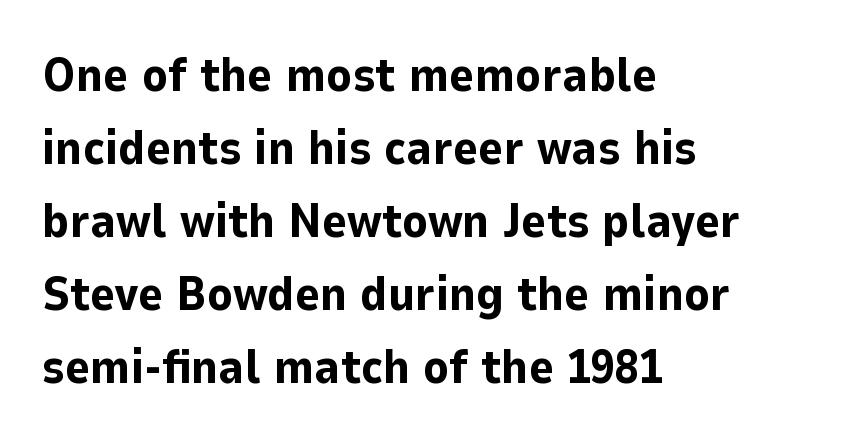
{"serif": "no", "italic": "no", "bold": "yes", "weight": "bold", "width": "normal", "stroke_contrast": "low", "x_height": "medium", "monospaced": "no", "underline": "no", "align": "left", "line_spacing": "normal", "line_spacing_ratio": 1.52, "letter_spacing": "normal", "letter_spacing_em": 0.0, "glyph_px": 48}
